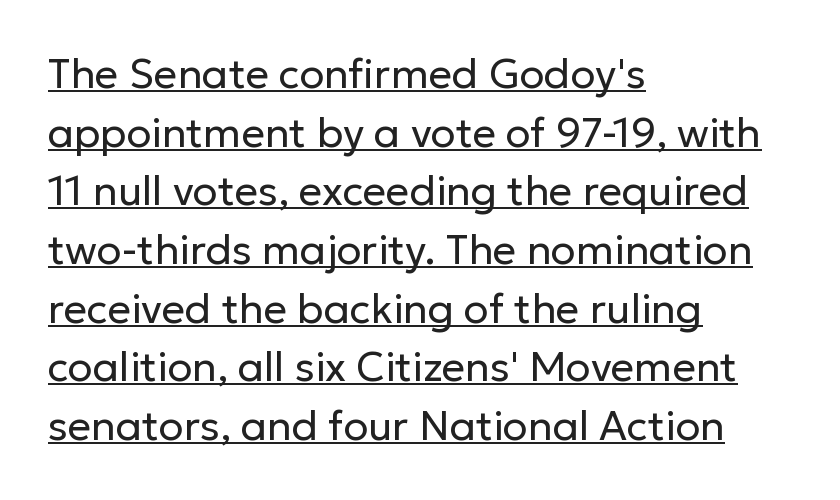
{"serif": "no", "italic": "no", "bold": "no", "weight": "regular", "width": "normal", "stroke_contrast": "low", "x_height": "medium", "monospaced": "no", "underline": "yes", "align": "left", "line_spacing": "normal", "line_spacing_ratio": 1.43, "letter_spacing": "normal", "letter_spacing_em": 0.0, "glyph_px": 41}
